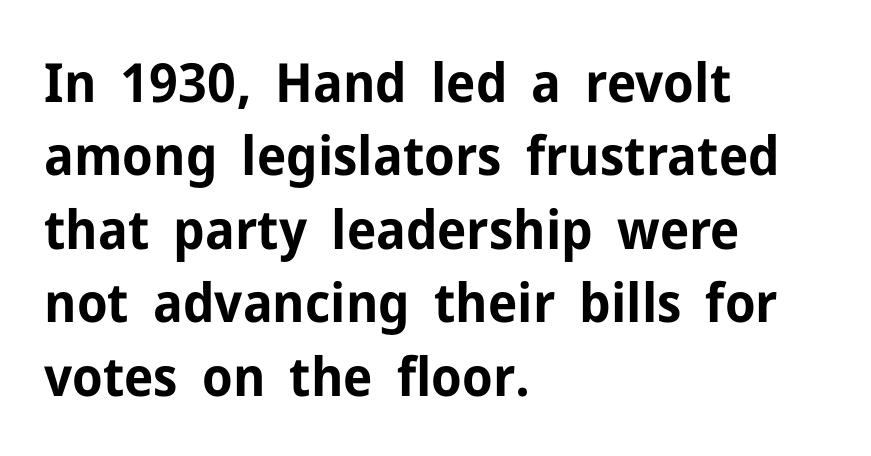
The image shows 54 px bold sans-serif type, upright; set left-aligned, normal line spacing (1.36x), normal letter spacing, not underlined; low stroke contrast and a medium x-height.
